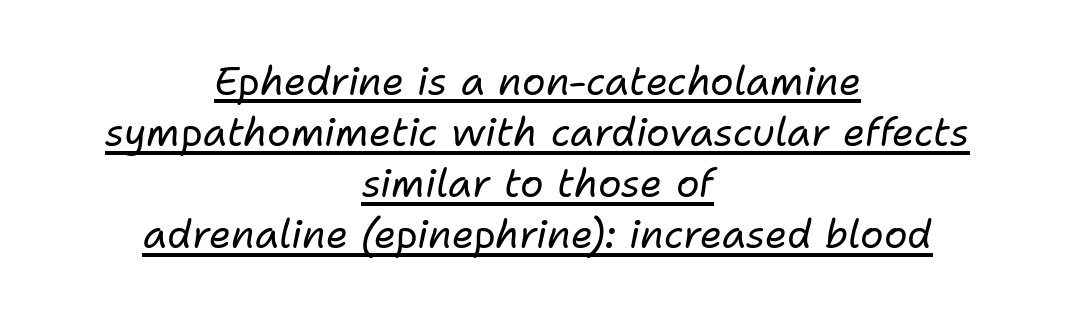
{"italic": "yes", "lean": "right", "slant_degrees": 11, "bold": "no", "weight": "regular", "width": "normal", "stroke_contrast": "low", "x_height": "medium", "monospaced": "no", "underline": "yes", "align": "center", "line_spacing": "normal", "line_spacing_ratio": 1.31, "letter_spacing": "normal", "letter_spacing_em": 0.0, "glyph_px": 39}
